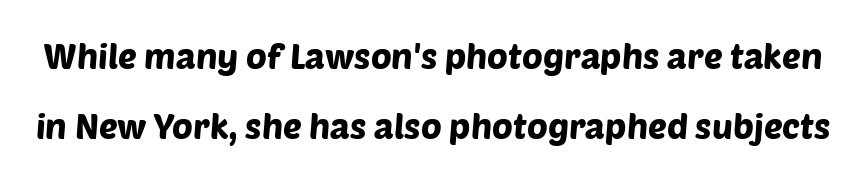
The image shows 35 px sans-serif type; set loose line spacing (2.01x), normal letter spacing, not underlined; low stroke contrast and a large x-height.
